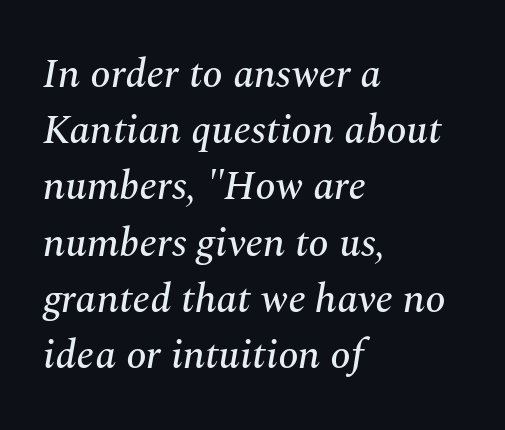
Are there feet on the stems? There are — it's a serif. The lines sit at an ordinary, default distance from one another. Nobody drew a line under any word here. Students, note that the glyphs here touch the page at normal intervals. The rendering uses natural spacing where letterforms have individual widths. Line starts are locked; line ends wander.
